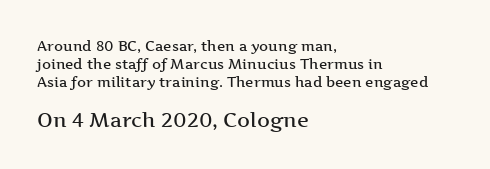
{"italic": "no", "bold": "semi", "underline": "no", "align": "left", "line_spacing": "normal", "line_spacing_ratio": 1.28, "letter_spacing": "normal", "letter_spacing_em": 0.0, "larger_block": "second", "size_ratio": 1.43, "glyph_px": 20}
